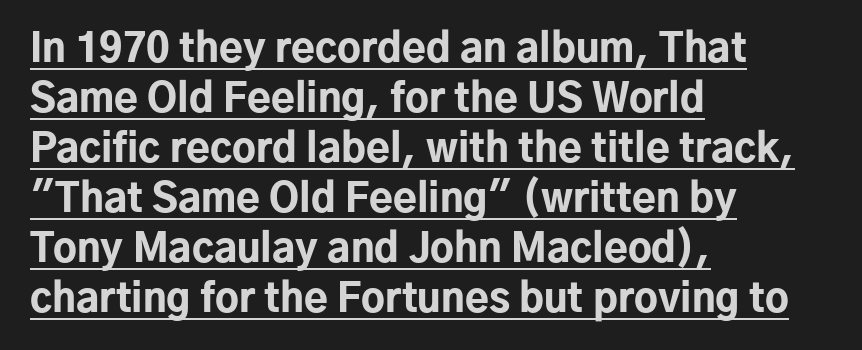
The horizontal fit of the characters is conventional and even. Is this a fixed-width face? No — the glyphs have proportional, varying widths. This is the regular roman posture of the typeface. A rule runs beneath these lines of type.
